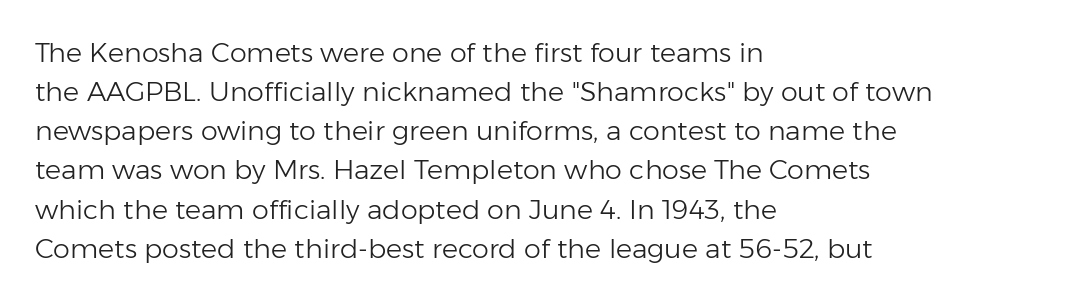
{"italic": "no", "bold": "no", "underline": "no", "align": "left", "line_spacing": "normal", "line_spacing_ratio": 1.45, "letter_spacing": "normal", "letter_spacing_em": 0.0, "glyph_px": 27}
